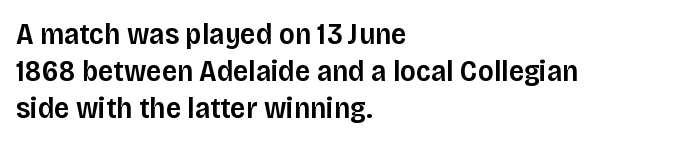
{"serif": "no", "italic": "no", "bold": "semi", "weight": "semibold", "width": "normal", "stroke_contrast": "low", "x_height": "large", "monospaced": "no", "underline": "no", "align": "left", "line_spacing_ratio": 1.24, "letter_spacing": "normal", "letter_spacing_em": 0.0, "glyph_px": 30}
